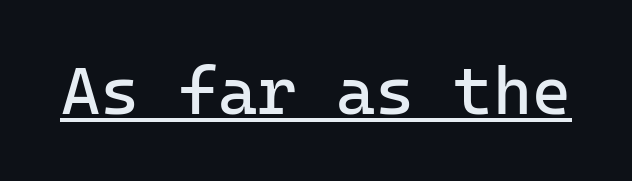
The image shows 67 px regular-weight sans-serif type, upright, monospaced; set normal letter spacing, underlined; low stroke contrast and a medium x-height.
